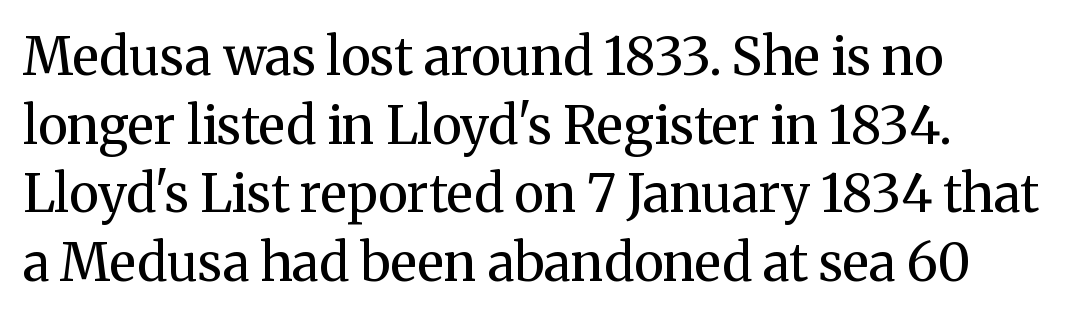
The image shows 52 px regular-weight serif type, upright; set normal line spacing (1.32x), normal letter spacing, not underlined; medium stroke contrast and a medium x-height.
